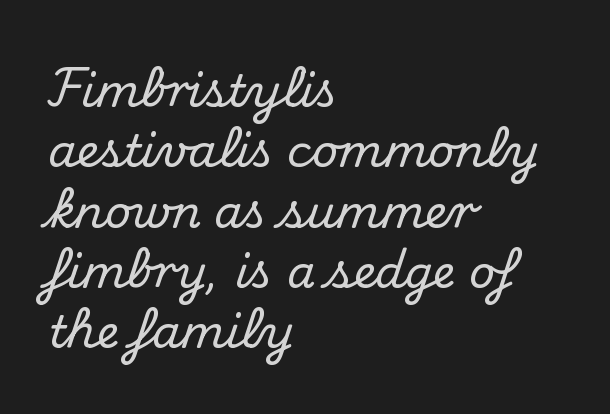
{"serif": "yes", "width": "normal", "stroke_contrast": "medium", "x_height": "small", "monospaced": "no", "underline": "no", "align": "left", "line_spacing": "normal", "line_spacing_ratio": 1.34, "letter_spacing": "normal", "letter_spacing_em": 0.0, "glyph_px": 45}
